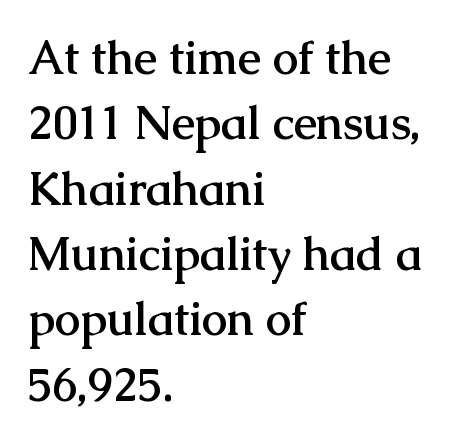
The image shows 46 px semibold serif type, upright; set left-aligned, normal line spacing (1.42x), normal letter spacing, not underlined; medium stroke contrast and a medium x-height.
